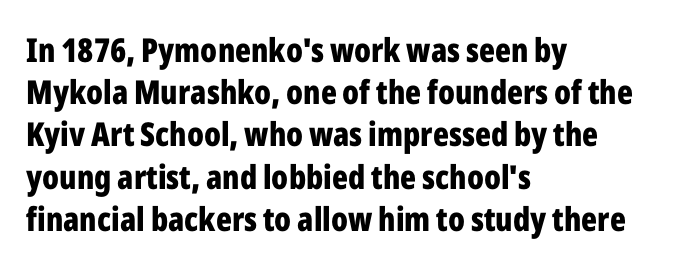
Casual observation: everything's shoved over to the left. Grotesque or geometric, the face here clearly has no serifs. Lines of text with bare space underneath. Compared with an ordinary text face, these strokes are far heavier — a full bold.
